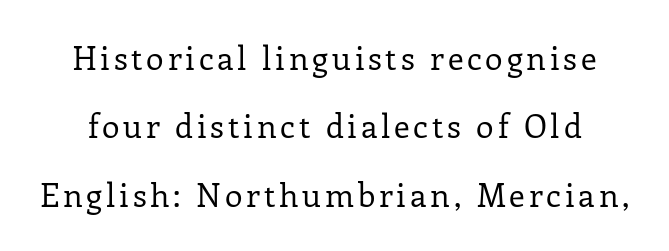
The image shows 32 px regular-weight serif type, upright; set loose line spacing (2.14x), not underlined; low stroke contrast and a medium x-height.
